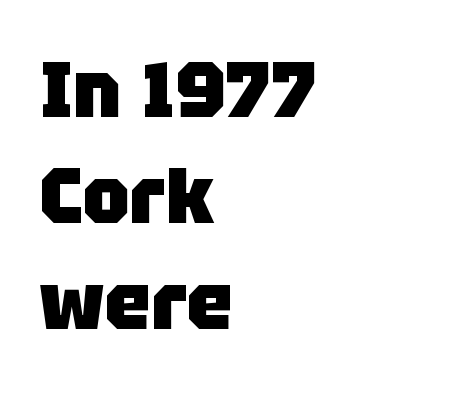
{"serif": "no", "italic": "no", "bold": "yes", "weight": "heavy", "width": "normal", "stroke_contrast": "low", "x_height": "large", "monospaced": "no", "underline": "no", "align": "left", "line_spacing": "normal", "line_spacing_ratio": 1.36, "letter_spacing": "normal", "letter_spacing_em": 0.0, "glyph_px": 78}
